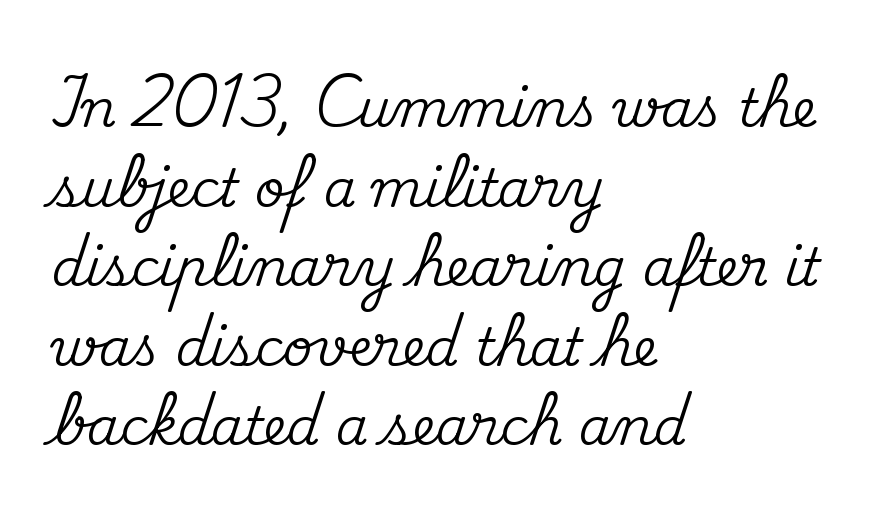
{"serif": "yes", "width": "normal", "stroke_contrast": "medium", "x_height": "small", "monospaced": "no", "underline": "no", "align": "left", "line_spacing": "normal", "line_spacing_ratio": 1.53, "letter_spacing": "normal", "letter_spacing_em": 0.0, "glyph_px": 52}
